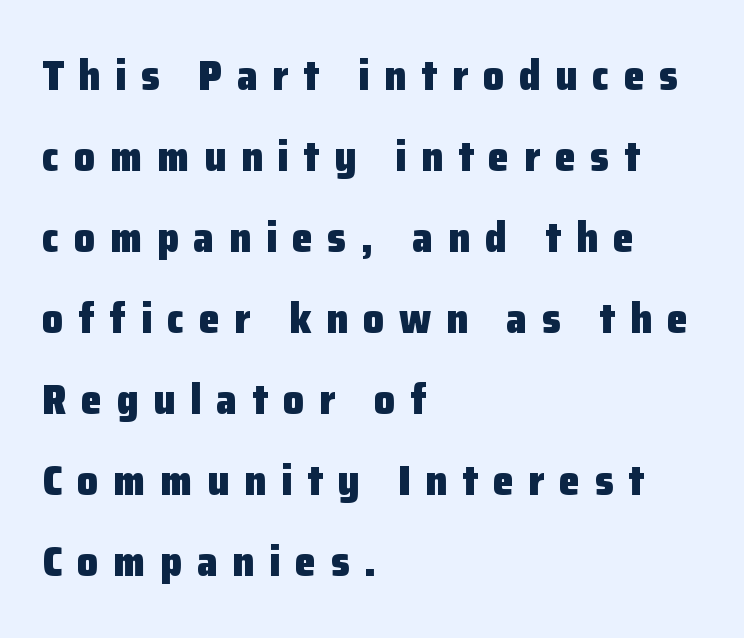
This is sans-serif lettering, the kind often seen on screens and signage. On the weight axis this lands at bold, roughly 700. Rule under the text: the space is simply empty. A typesetter would call this proportional, since set widths differ per character.
